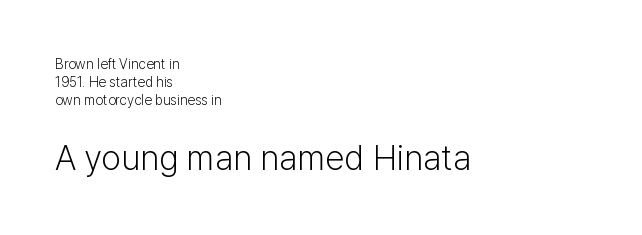
Q: Is the text bold? A: No.
Q: Is the text italic (slanted)? A: No, it is upright.
Q: Is the typeface a serif or a sans-serif typeface? A: Sans-serif.
Q: Is the text underlined? A: No.
Q: How is the paragraph aligned? A: Left-aligned.
Q: Is the spacing between letters normal or unusually wide? A: Normal.
Q: Is the spacing between lines tight, normal or loose? A: Normal.
Q: Which block of text is set in a larger size, the first (top) or the second (bottom)? A: The second (bottom) one.
Q: Width (condensed, normal, or wide)? A: Normal.
Q: Stroke contrast? A: Low.
Q: x-height? A: Medium.
Q: Monospaced? A: No.
